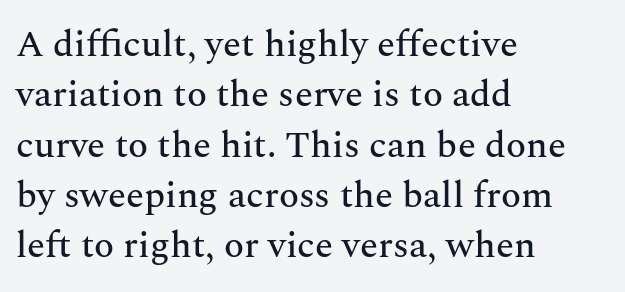
The image shows 37 px serif type, upright; set left-aligned, normal line spacing (1.36x), normal letter spacing, not underlined; medium stroke contrast and a medium x-height.
